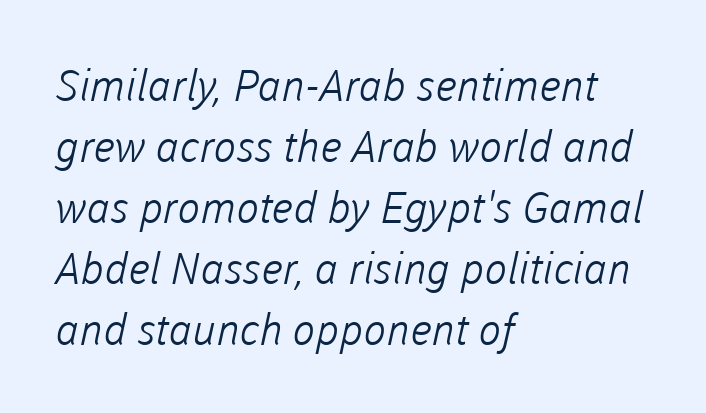
The cut favours lightness, reaching ordinary text weight at its darkest. Letterform terminals end flat and unadorned throughout the passage. A typesetter would call this proportional, since set widths differ per character. This sample keeps an unexceptional amount of space between lines. The horizontal fit of the characters is conventional and even. These lines stack with their left ends in a neat column.
